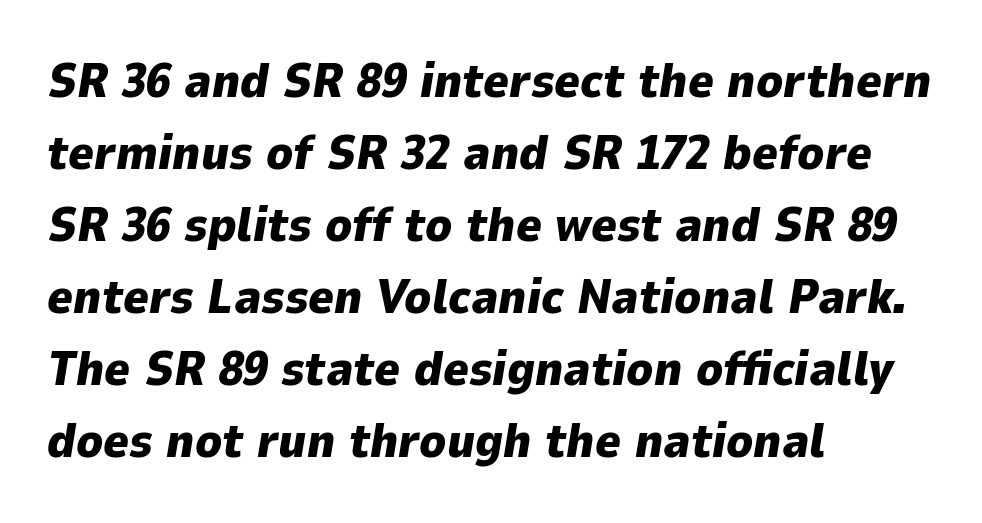
The image shows 49 px heavy type, italic (leaning right); set left-aligned, normal line spacing (1.47x), normal letter spacing, not underlined; low stroke contrast and a medium x-height.
